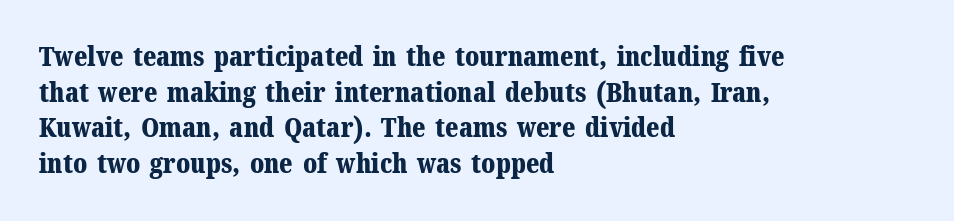
The image shows 27 px bold type, upright; set left-aligned, normal line spacing (1.32x), normal letter spacing, not underlined.
